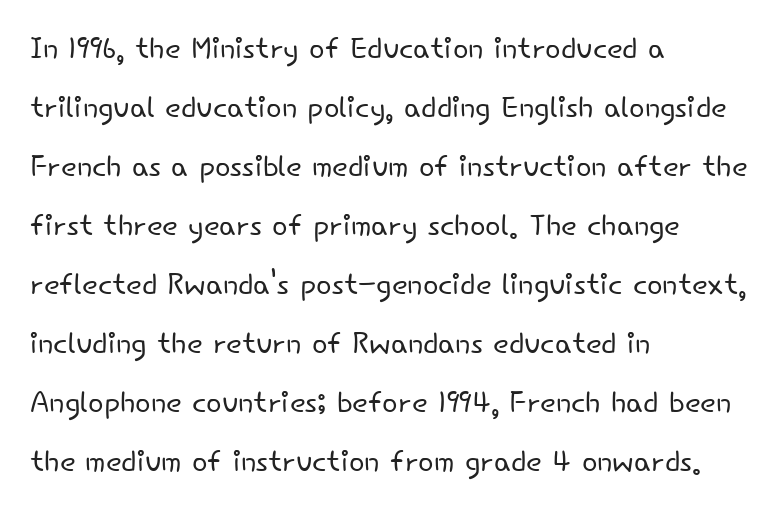
Q: Is the text bold? A: No.
Q: Is the text italic (slanted)? A: No, it is upright.
Q: Is the typeface a serif or a sans-serif typeface? A: Sans-serif.
Q: Is the text underlined? A: No.
Q: How is the paragraph aligned? A: Left-aligned.
Q: Is the spacing between letters normal or unusually wide? A: Normal.
Q: Is the spacing between lines tight, normal or loose? A: Normal.
Q: Width (condensed, normal, or wide)? A: Normal.
Q: Stroke contrast? A: Low.
Q: x-height? A: Small.
Q: Monospaced? A: No.
